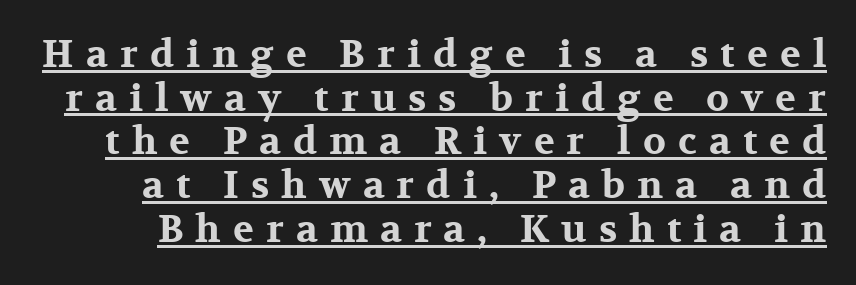
{"serif": "yes", "italic": "no", "bold": "yes", "weight": "bold", "width": "wide", "stroke_contrast": "medium", "x_height": "medium", "monospaced": "no", "underline": "yes", "line_spacing": "tight", "line_spacing_ratio": 1.15, "letter_spacing": "wide", "letter_spacing_em": 0.32, "glyph_px": 38}
